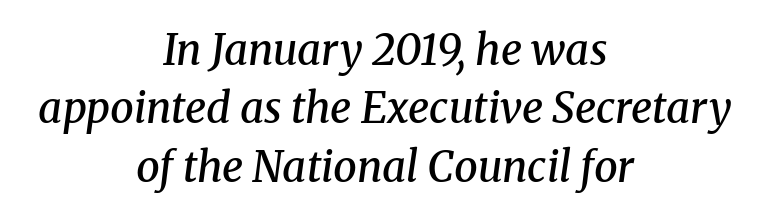
Q: Is the text bold? A: Semi-bold.
Q: Is the text italic (slanted)? A: Yes, it leans right by about 8 degrees.
Q: Is the typeface a serif or a sans-serif typeface? A: Serif.
Q: Is the text underlined? A: No.
Q: How is the paragraph aligned? A: Centered.
Q: Is the spacing between letters normal or unusually wide? A: Normal.
Q: Is the spacing between lines tight, normal or loose? A: Normal.
Q: Width (condensed, normal, or wide)? A: Normal.
Q: Stroke contrast? A: Medium.
Q: x-height? A: Medium.
Q: Monospaced? A: No.
